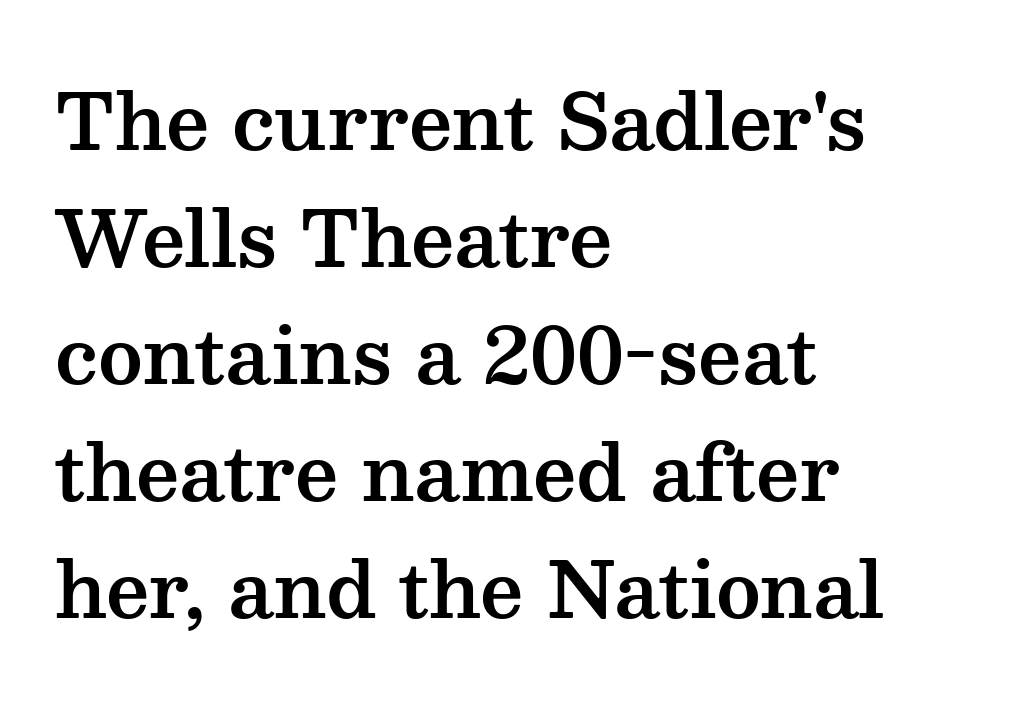
Q: Is the text italic (slanted)? A: No, it is upright.
Q: Is the typeface a serif or a sans-serif typeface? A: Serif.
Q: Is the text underlined? A: No.
Q: How is the paragraph aligned? A: Left-aligned.
Q: Is the spacing between letters normal or unusually wide? A: Normal.
Q: Is the spacing between lines tight, normal or loose? A: Normal.
Q: Width (condensed, normal, or wide)? A: Wide.
Q: Stroke contrast? A: Medium.
Q: x-height? A: Medium.
Q: Monospaced? A: No.
